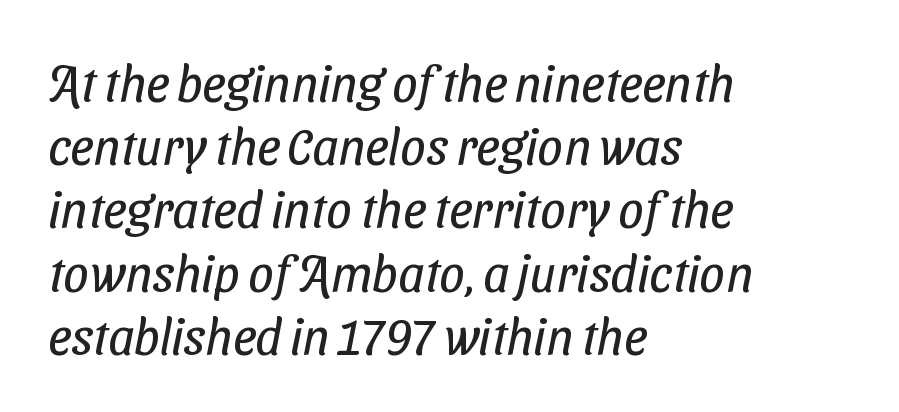
The image shows 51 px regular-weight, condensed sans-serif type; set left-aligned, line spacing 1.24x, normal letter spacing, not underlined; low stroke contrast and a medium x-height.
